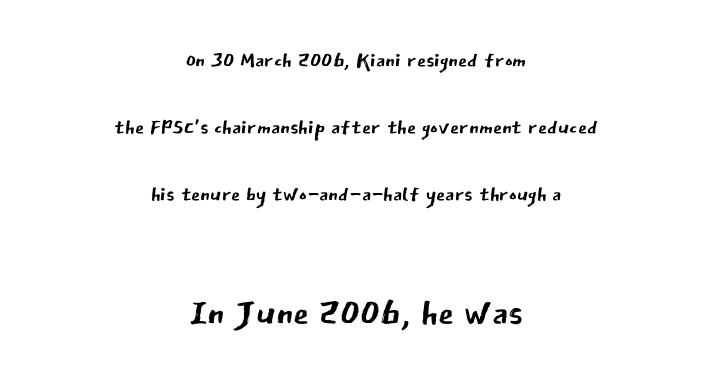
{"serif": "no", "italic": "no", "bold": "no", "weight": "regular", "width": "normal", "stroke_contrast": "low", "x_height": "medium", "monospaced": "no", "underline": "no", "align": "center", "line_spacing": "loose", "line_spacing_ratio": 2.31, "letter_spacing": "normal", "letter_spacing_em": 0.0, "larger_block": "second", "size_ratio": 1.76, "glyph_px": 51}
